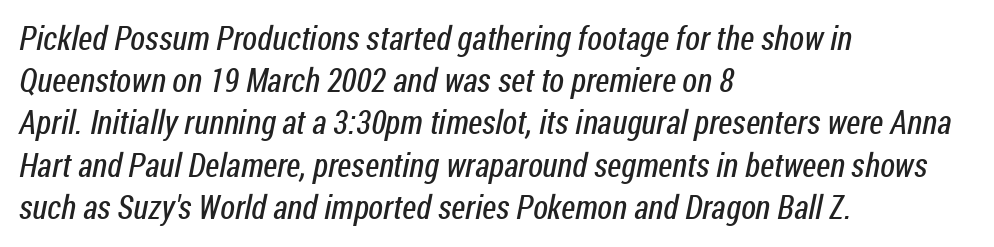
Varying glyph widths throughout — classic text-font behaviour. Compared with a typical body face, this is equally light or lighter still. What stands out about the letter spacing? Nothing — it is the standard amount. Check the space under the baseline: it is left empty.
